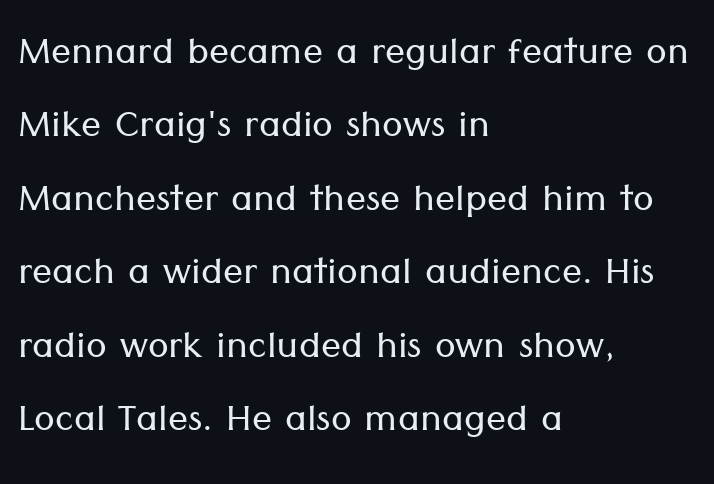
Serif or sans? Sans — the stroke terminals are bare. Letter spacing: default. You could not count columns in this text — the font is proportionally spaced. What's the leading like? Ordinary, nothing unusual.
